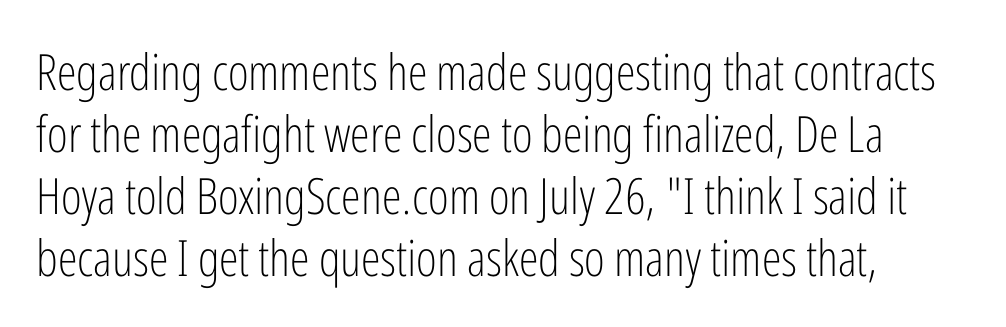
The image shows 50 px light, condensed sans-serif type, upright; set line spacing 1.24x, normal letter spacing, not underlined; low stroke contrast and a medium x-height.
